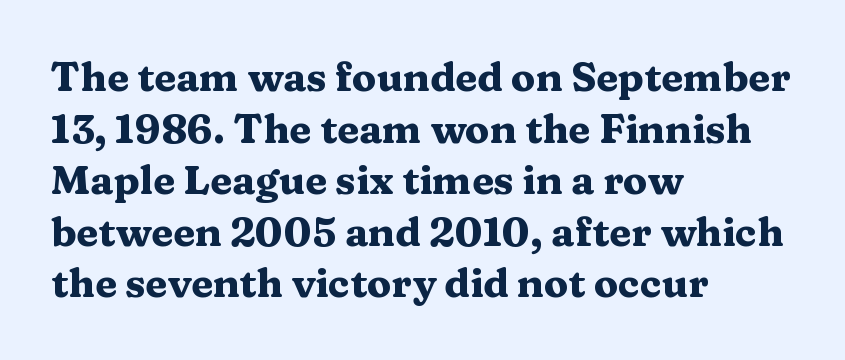
{"serif": "yes", "italic": "no", "bold": "yes", "weight": "heavy", "width": "wide", "stroke_contrast": "medium", "x_height": "medium", "monospaced": "no", "underline": "no", "align": "left", "line_spacing": "normal", "line_spacing_ratio": 1.29, "letter_spacing": "normal", "letter_spacing_em": 0.0, "glyph_px": 40}
